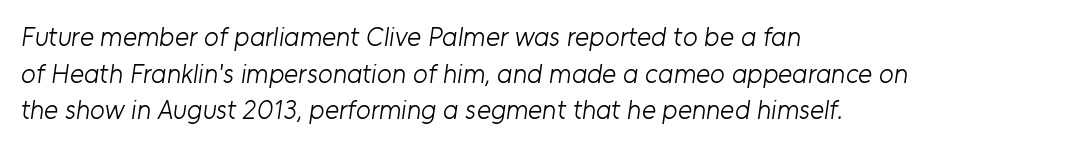
In terms of letterspacing, this is plain default setting. Check the space under the baseline: it is left empty. The typesetting does not lean heavy: it is not bold. In terms of leading, this rendering sits right in the middle.
